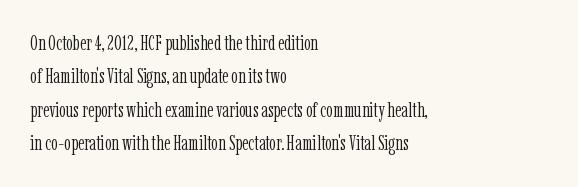
Q: Is the text bold? A: No.
Q: Is the text italic (slanted)? A: No, it is upright.
Q: Is the text underlined? A: No.
Q: How is the paragraph aligned? A: Left-aligned.
Q: Is the spacing between letters normal or unusually wide? A: Normal.
Q: Is the spacing between lines tight, normal or loose? A: Normal.
